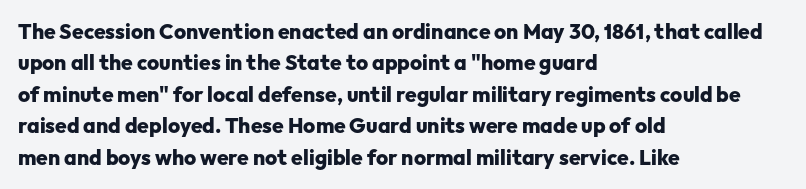
Q: Is the text bold? A: Yes.
Q: Is the text italic (slanted)? A: No, it is upright.
Q: Is the text underlined? A: No.
Q: How is the paragraph aligned? A: Left-aligned.
Q: Is the spacing between letters normal or unusually wide? A: Normal.
Q: Is the spacing between lines tight, normal or loose? A: Normal.
